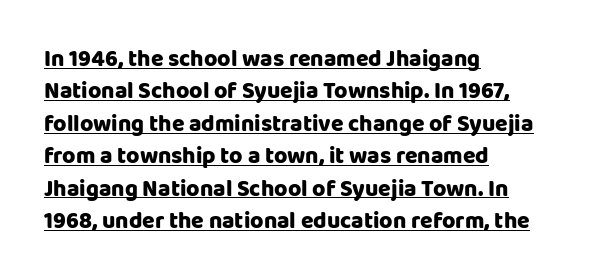
This sample carries an underscore along the baseline area. Vertical strokes here are truly vertical. In terms of leading, this rendering sits right in the middle. Standard letterfit; no display-style spreading of the glyphs.
